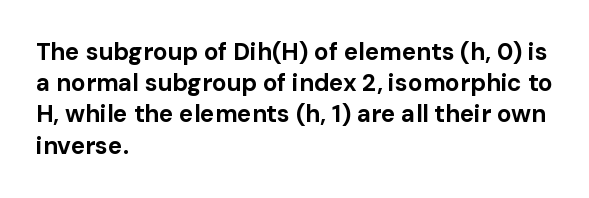
{"italic": "no", "bold": "yes", "underline": "no", "align": "left", "line_spacing": "normal", "line_spacing_ratio": 1.3, "letter_spacing": "normal", "letter_spacing_em": 0.0, "glyph_px": 24}
